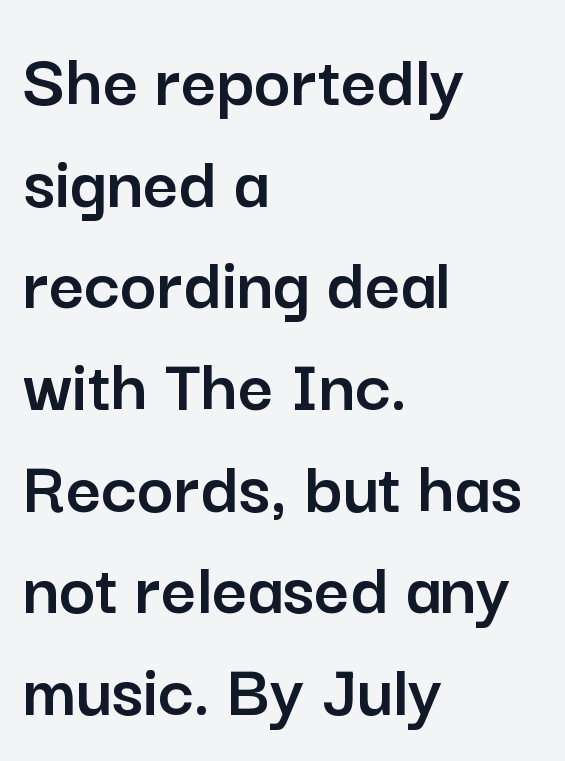
The specimen reads as upright at a glance. Baseline-to-baseline distance is the conventional proportion of letter height. The rendering uses natural spacing where letterforms have individual widths. Type without underlining.
